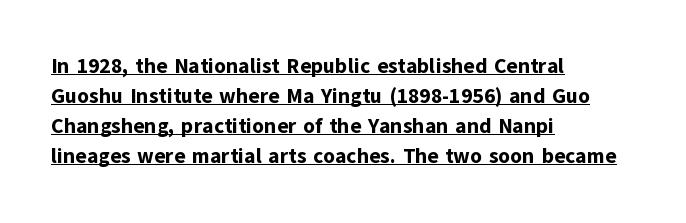
Does a line run under the words? Yes, clearly. Does the copy run flush right? No — it runs flush left. Strong, thick strokes mark this as bold type. Posture: upright roman. Observe the ordinary spacing: letters are neighbours, not strangers. Whoever set this chose a conventional vertical rhythm.
